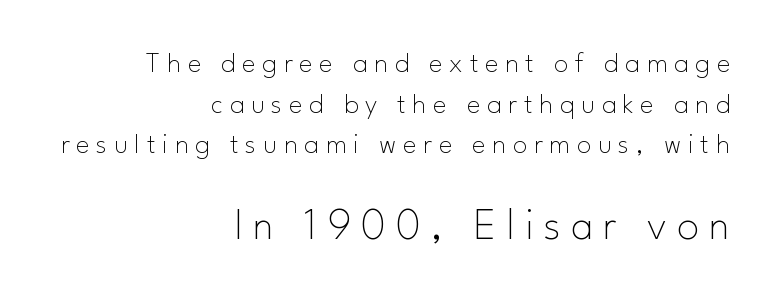
Q: Is the text bold? A: No.
Q: Is the text italic (slanted)? A: No, it is upright.
Q: Is the typeface a serif or a sans-serif typeface? A: Sans-serif.
Q: Is the text underlined? A: No.
Q: How is the paragraph aligned? A: Right-aligned.
Q: Is the spacing between letters normal or unusually wide? A: Unusually wide.
Q: Is the spacing between lines tight, normal or loose? A: Normal.
Q: Which block of text is set in a larger size, the first (top) or the second (bottom)? A: The second (bottom) one.
Q: Width (condensed, normal, or wide)? A: Normal.
Q: Stroke contrast? A: Low.
Q: x-height? A: Small.
Q: Monospaced? A: No.
